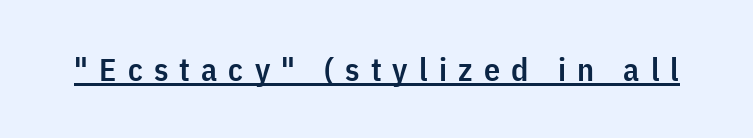
Decoration check: the copy is underlined. The tracking jumps out immediately: characters are airy and widely separated. The type sits square on the baseline with zero lean. These words are printed semibold, heavier than regular yet not bold. Is this a fixed-width face? No — the glyphs have proportional, varying widths. Are there feet on the stems? There aren't — it's a sans.
